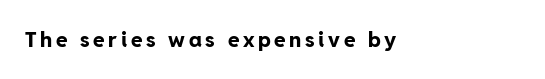
Pretty heavy lettering here — definitely bold. The passage shown is not underscored anywhere. Do the letters lean? They stand straight.
